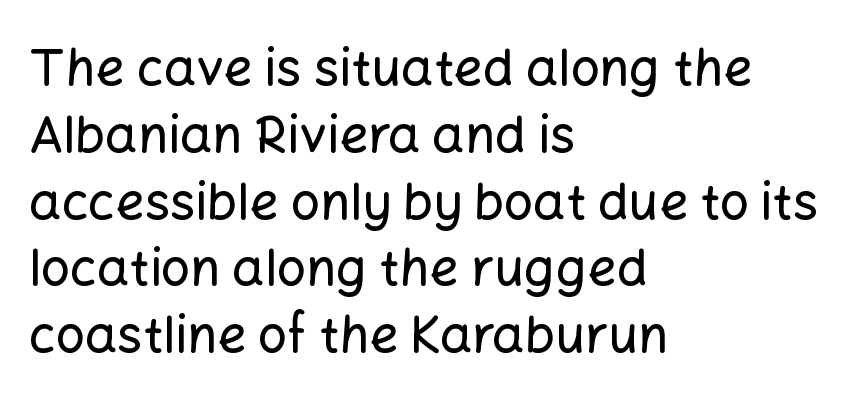
{"serif": "no", "italic": "no", "width": "normal", "stroke_contrast": "low", "x_height": "medium", "monospaced": "no", "underline": "no", "align": "left", "line_spacing": "normal", "line_spacing_ratio": 1.31, "letter_spacing": "normal", "letter_spacing_em": 0.0, "glyph_px": 51}
